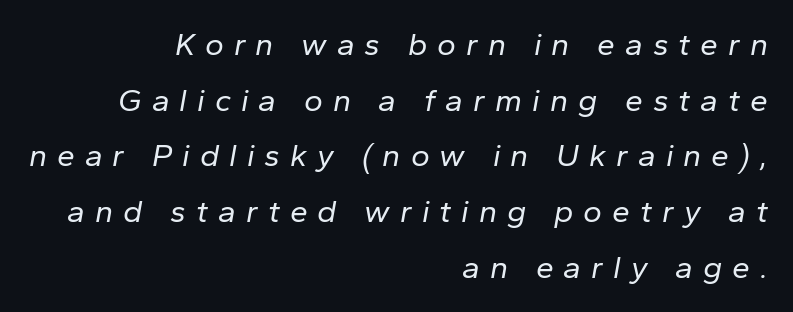
The image shows 32 px regular-weight type, italic (leaning right); set right-aligned, line spacing 1.74x, unusually wide letter spacing (+0.31 em), not underlined; low stroke contrast and a medium x-height.
